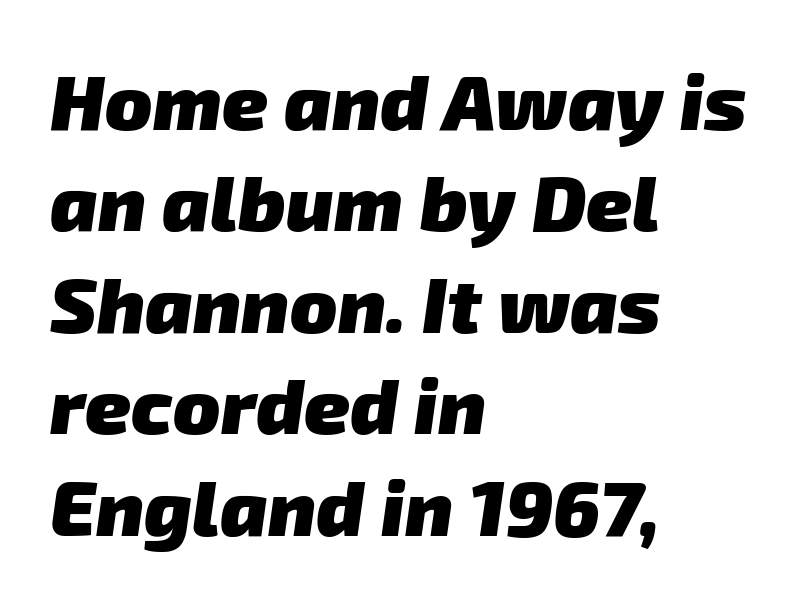
The image shows 78 px heavy sans-serif type; set left-aligned, normal line spacing (1.3x), normal letter spacing, not underlined; low stroke contrast and a medium x-height.
